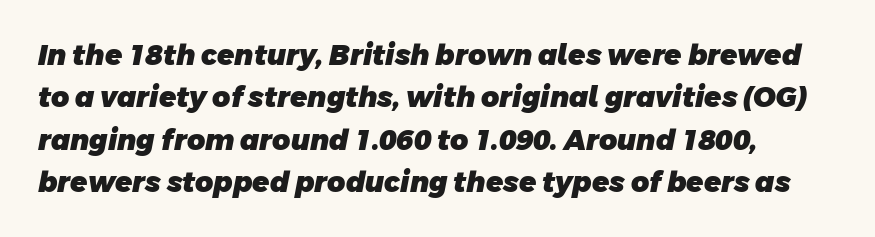
Q: Is the text bold? A: Yes.
Q: Is the typeface a serif or a sans-serif typeface? A: Sans-serif.
Q: Is the text underlined? A: No.
Q: Is the spacing between letters normal or unusually wide? A: Normal.
Q: Is the spacing between lines tight, normal or loose? A: Normal.
Q: Width (condensed, normal, or wide)? A: Normal.
Q: Stroke contrast? A: Low.
Q: x-height? A: Large.
Q: Monospaced? A: No.
